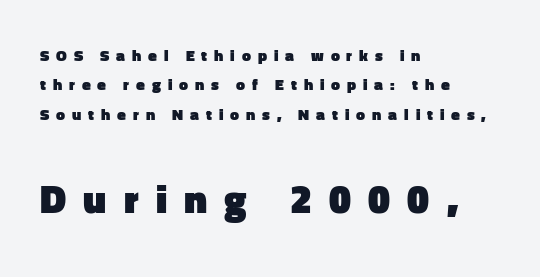
Q: Is the text bold? A: Yes.
Q: Is the text italic (slanted)? A: No, it is upright.
Q: Is the typeface a serif or a sans-serif typeface? A: Sans-serif.
Q: Is the text underlined? A: No.
Q: How is the paragraph aligned? A: Left-aligned.
Q: Is the spacing between letters normal or unusually wide? A: Unusually wide.
Q: Which block of text is set in a larger size, the first (top) or the second (bottom)? A: The second (bottom) one.
Q: Width (condensed, normal, or wide)? A: Normal.
Q: Stroke contrast? A: Low.
Q: x-height? A: Medium.
Q: Monospaced? A: No.
